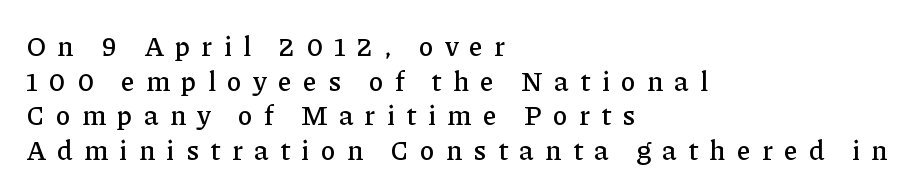
The image shows 27 px text type, upright; set left-aligned, normal line spacing (1.28x), unusually wide letter spacing (+0.42 em), not underlined.
